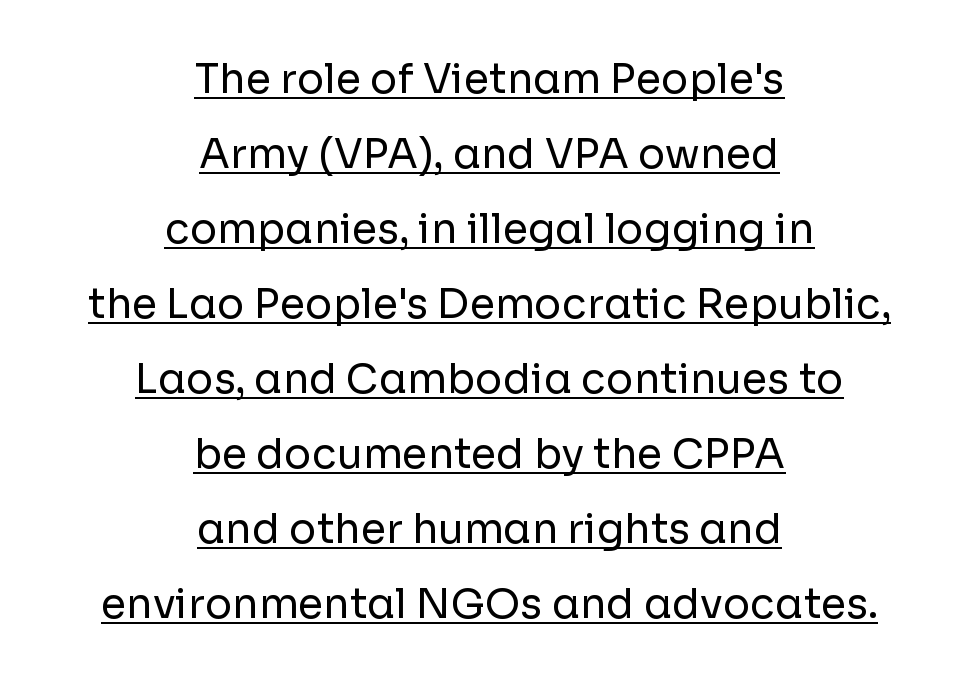
Every word sits above its own underline. This sample is center-justified, so both line endings float freely. Observe the absence of serifs on each vertical stroke in this sample. Here the designer chose a conventional face with non-uniform glyph widths. The face used here is rendered with its standard letterfit. Nothing heavy about these letters — not bold at all.
